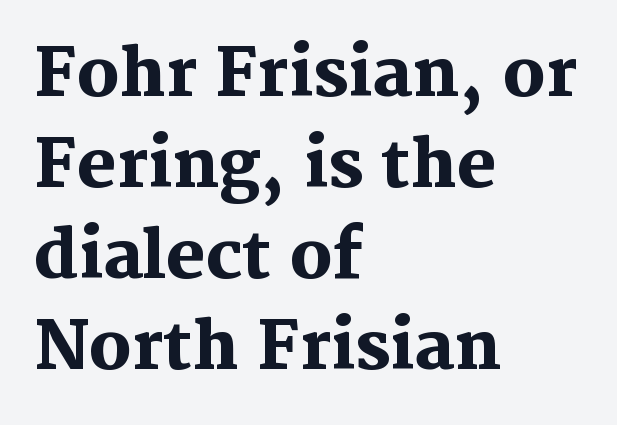
The image shows 66 px heavy serif type, upright; set left-aligned, normal line spacing (1.38x), normal letter spacing, not underlined; medium stroke contrast and a medium x-height.
